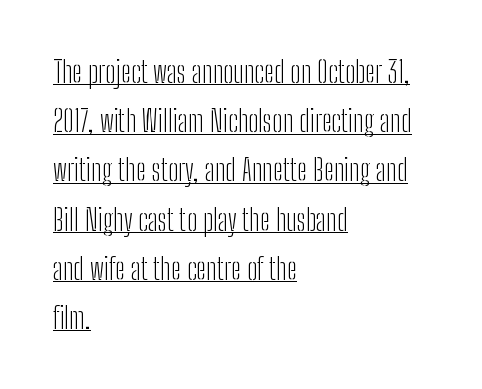
The image shows 30 px light, condensed sans-serif type, upright; set left-aligned, normal line spacing (1.64x), normal letter spacing, underlined; low stroke contrast and a medium x-height.
